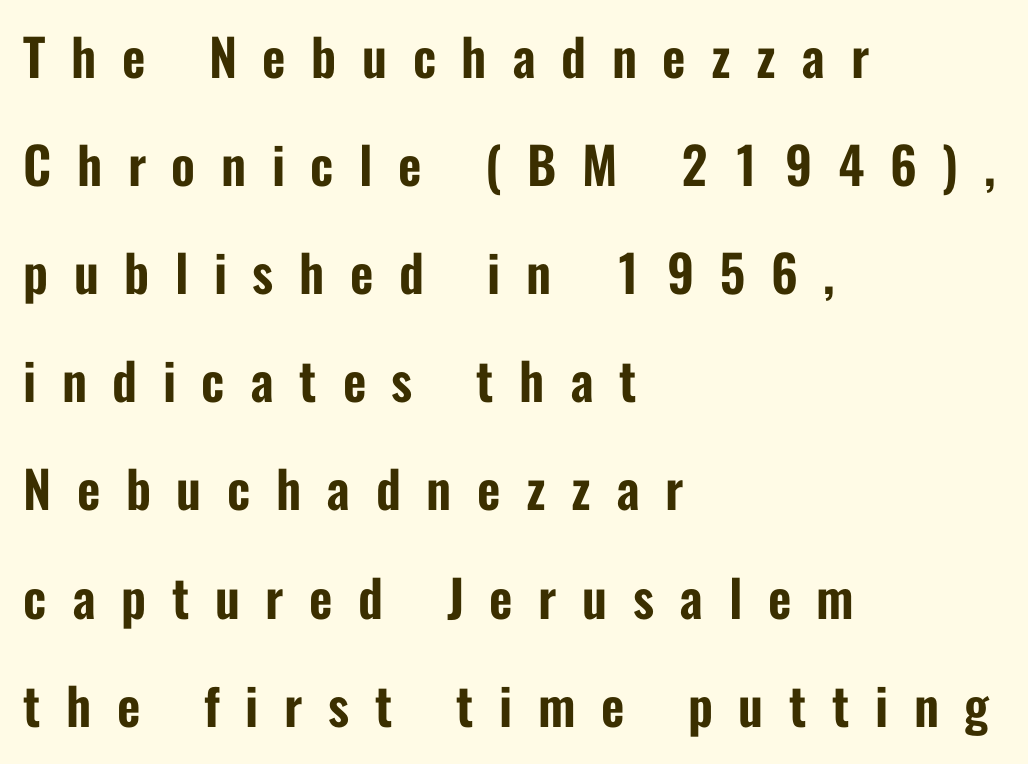
The image shows 51 px condensed sans-serif type, upright; set left-aligned, loose line spacing (2.12x), unusually wide letter spacing (+0.5 em), not underlined; low stroke contrast and a medium x-height.
